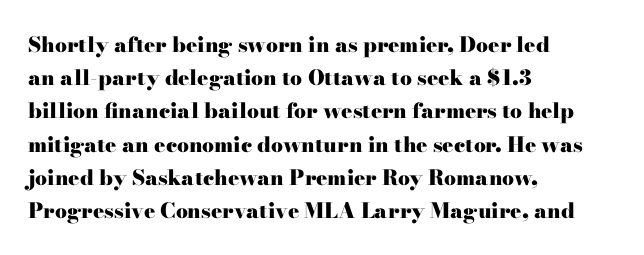
The image shows 21 px bold type, upright; set left-aligned, normal line spacing (1.58x), normal letter spacing, not underlined.
